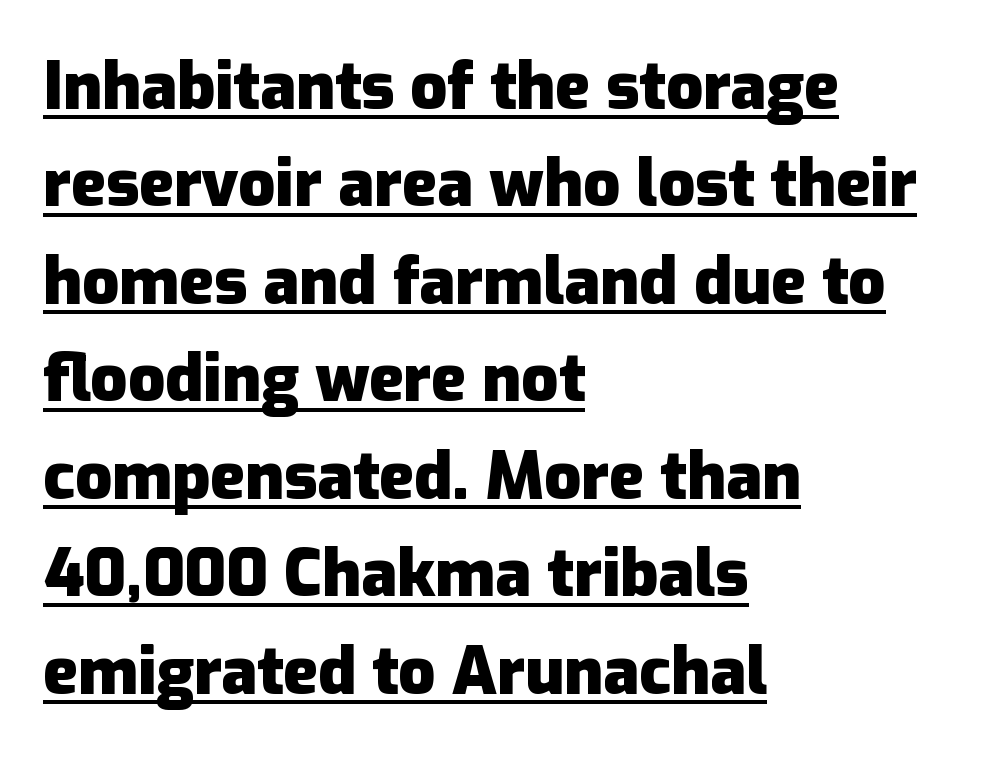
The typesetter has applied underlining to the passage shown. The typesetting leans heavy: a genuine bold. Regarding leading, the lines here are spaced in the standard way. The font's upright variant was chosen for this text. Letter spacing: default.
